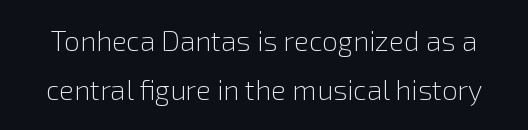
The axis of the letterforms is exactly vertical. Look at the tracking — it's just the regular setting, nothing added. Stems here are at most as thick as an everyday book face. Proportional: the letters do not fall into vertical columns. The string is rendered with underlining switched off. Look at the bottom of the vertical strokes: they stop flat, with no serifs.
